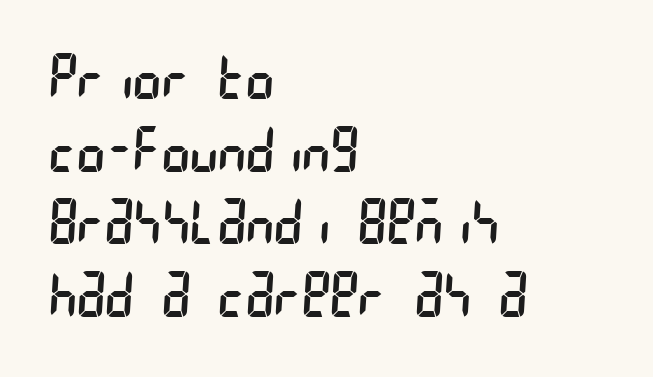
Q: Is the text bold? A: No.
Q: Is the typeface a serif or a sans-serif typeface? A: Sans-serif.
Q: Is the text underlined? A: No.
Q: How is the paragraph aligned? A: Left-aligned.
Q: Is the spacing between letters normal or unusually wide? A: Normal.
Q: Width (condensed, normal, or wide)? A: Condensed.
Q: Stroke contrast? A: Low.
Q: x-height? A: Large.
